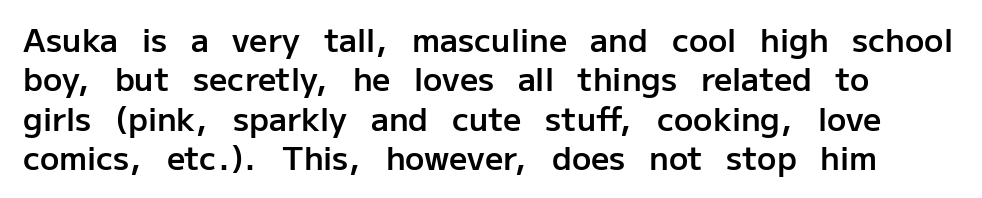
The image shows 32 px semibold sans-serif type, upright; set line spacing 1.23x, normal letter spacing, not underlined; low stroke contrast and a medium x-height.
